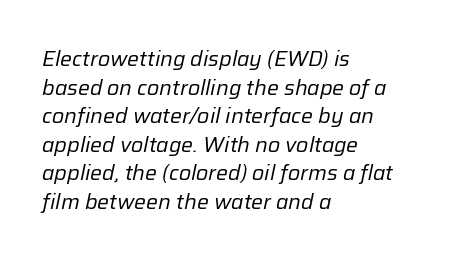
Characters follow at the spacing the type designer built in. Where is the straight margin? On the left. This reads as an unemphasized weight, regular at the heaviest. Decoration check: the copy has no underline.
